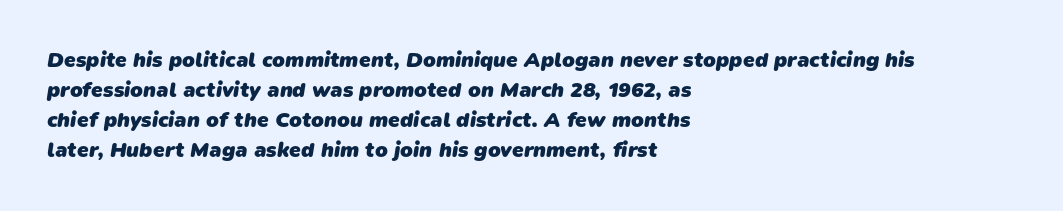
The image shows 21 px bold type; set left-aligned, normal line spacing (1.43x), normal letter spacing, not underlined.
